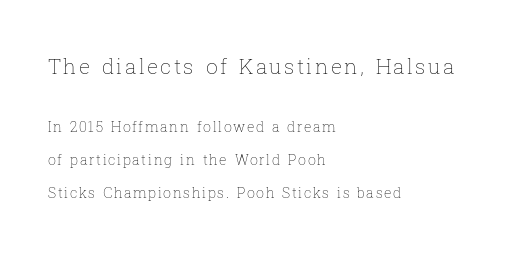
Q: Is the text bold? A: No.
Q: Is the text italic (slanted)? A: No, it is upright.
Q: Is the text underlined? A: No.
Q: How is the paragraph aligned? A: Left-aligned.
Q: Is the spacing between lines tight, normal or loose? A: Loose.
Q: Which block of text is set in a larger size, the first (top) or the second (bottom)? A: The first (top) one.
